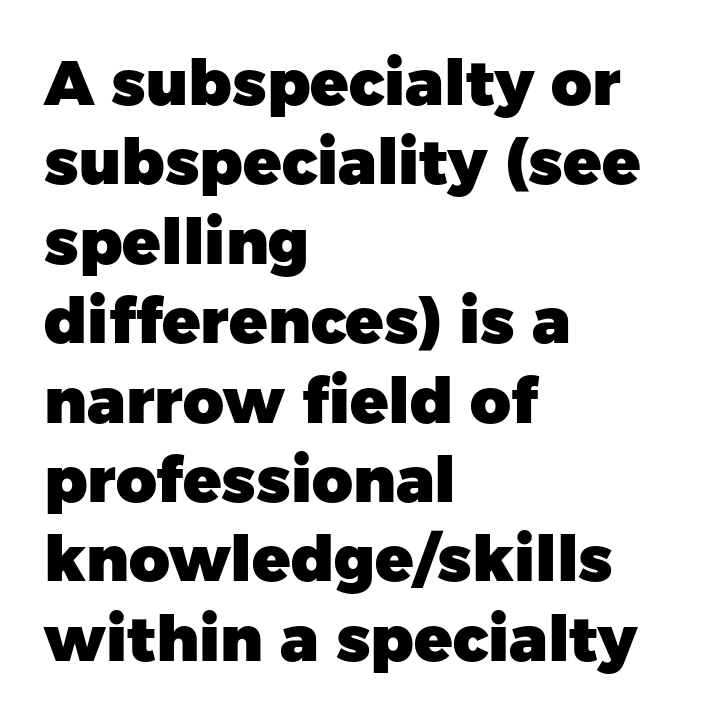
The image shows 63 px heavy sans-serif type, upright; set left-aligned, normal line spacing (1.26x), normal letter spacing, not underlined; low stroke contrast and a medium x-height.
